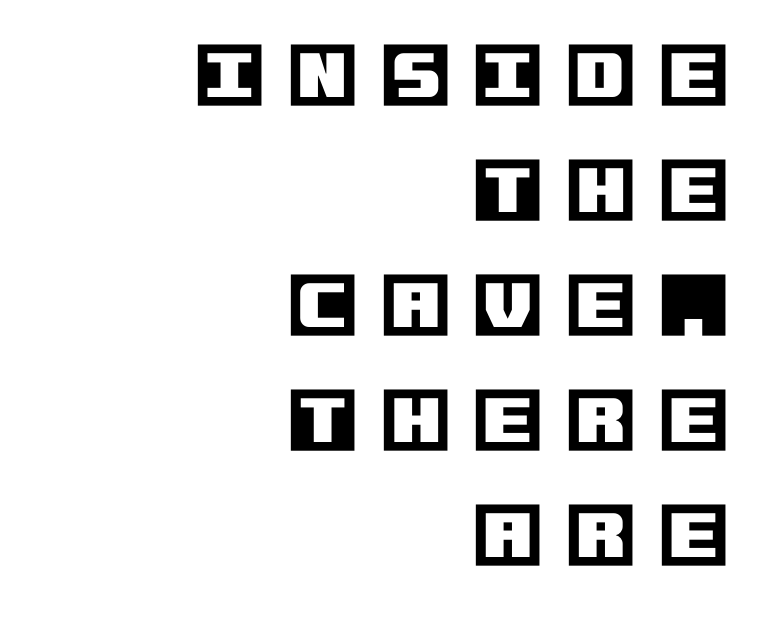
Q: Is the text italic (slanted)? A: No, it is upright.
Q: Is the text underlined? A: No.
Q: How is the paragraph aligned? A: Right-aligned.
Q: Is the spacing between letters normal or unusually wide? A: Unusually wide.
Q: Is the spacing between lines tight, normal or loose? A: Normal.
Q: Width (condensed, normal, or wide)? A: Normal.
Q: x-height? A: Large.
